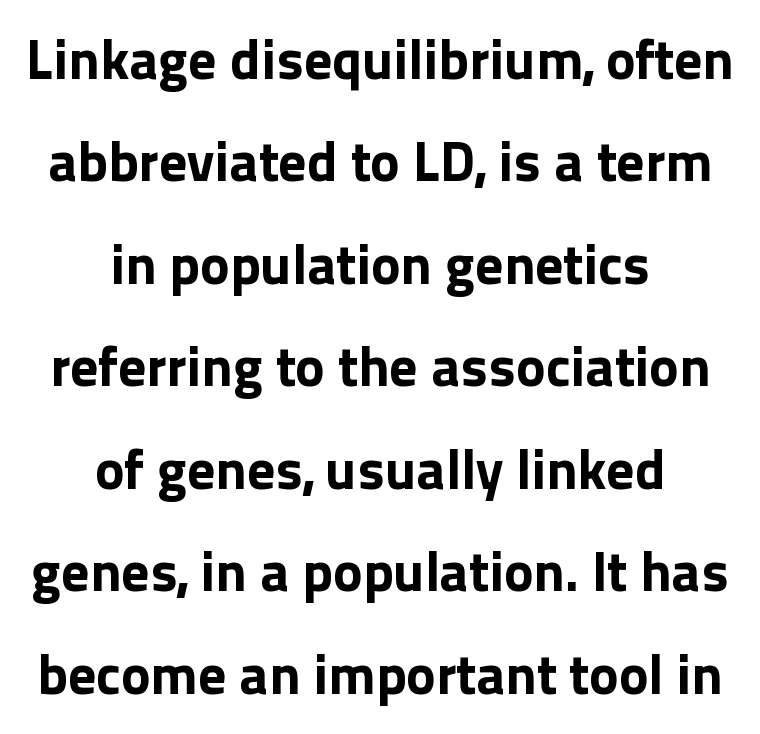
Q: Is the text bold? A: Yes.
Q: Is the text italic (slanted)? A: No, it is upright.
Q: Is the typeface a serif or a sans-serif typeface? A: Sans-serif.
Q: Is the text underlined? A: No.
Q: How is the paragraph aligned? A: Centered.
Q: Is the spacing between letters normal or unusually wide? A: Normal.
Q: Width (condensed, normal, or wide)? A: Normal.
Q: x-height? A: Medium.
Q: Monospaced? A: No.
